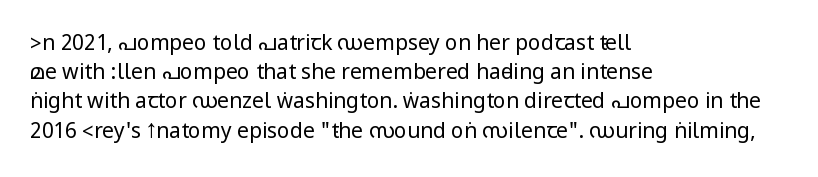
Q: Is the text bold? A: No.
Q: Is the text italic (slanted)? A: No, it is upright.
Q: Is the text underlined? A: No.
Q: How is the paragraph aligned? A: Left-aligned.
Q: Is the spacing between letters normal or unusually wide? A: Normal.
Q: Is the spacing between lines tight, normal or loose? A: Normal.
